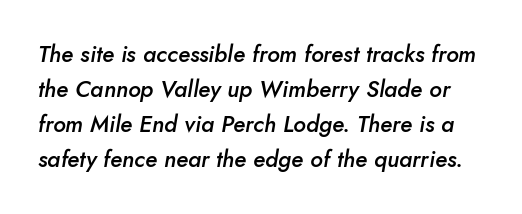
{"italic": "yes", "lean": "right", "slant_degrees": 10, "bold": "semi", "underline": "no", "line_spacing": "normal", "line_spacing_ratio": 1.52, "letter_spacing": "normal", "letter_spacing_em": 0.0, "glyph_px": 23}
